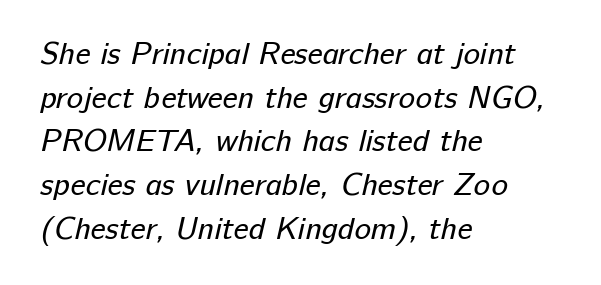
Nothing unusual about the tracking: characters are spaced as the font intends. A light-to-regular cut is what we see here. A normal amount of white space separates one row of letters from the next. You could not count columns in this text — the font is proportionally spaced. The rendering shows plain stroke endings on the letterforms — a sans-serif design. A student would call this left alignment; a typographer would say flush left, rag right.
